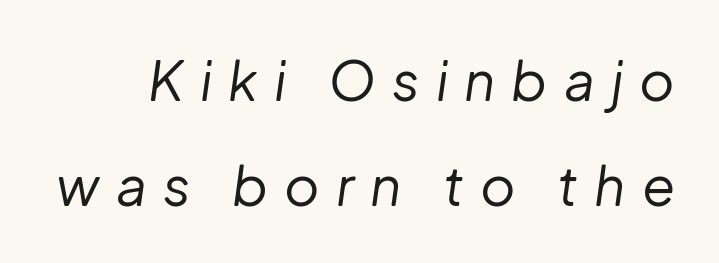
The image shows 54 px regular-weight type, italic (leaning right); set loose line spacing (1.95x), unusually wide letter spacing (+0.3 em), not underlined; low stroke contrast and a medium x-height.
